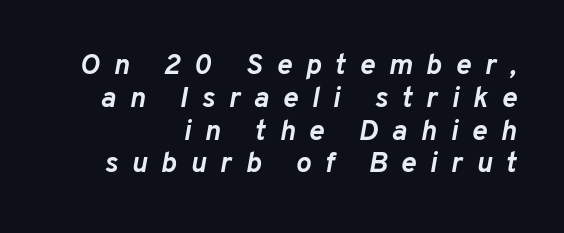
The image shows 29 px semibold type, italic (leaning right); set right-aligned, tight line spacing (1.13x), unusually wide letter spacing (+0.47 em), not underlined; low stroke contrast and a medium x-height.
